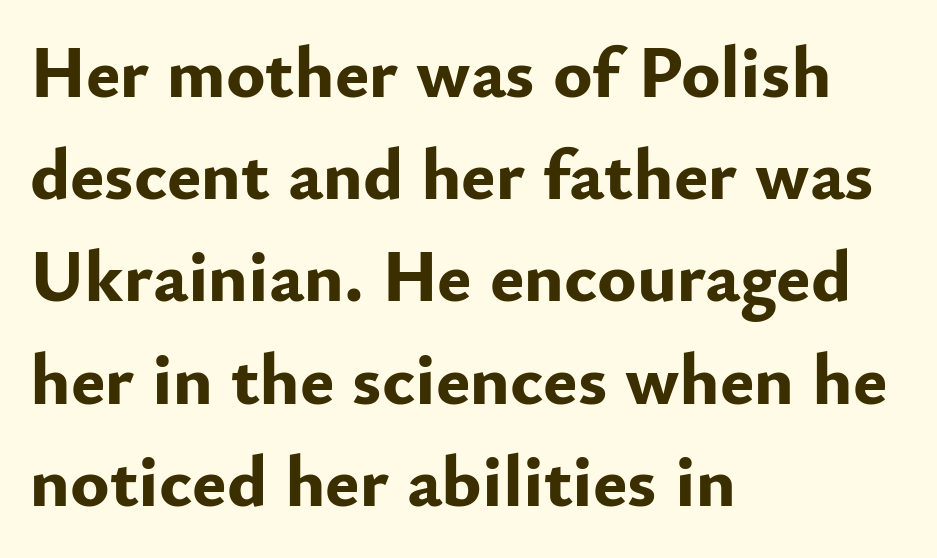
The image shows 73 px bold sans-serif type, upright; set left-aligned, normal line spacing (1.4x), normal letter spacing, not underlined; low stroke contrast and a small x-height.
